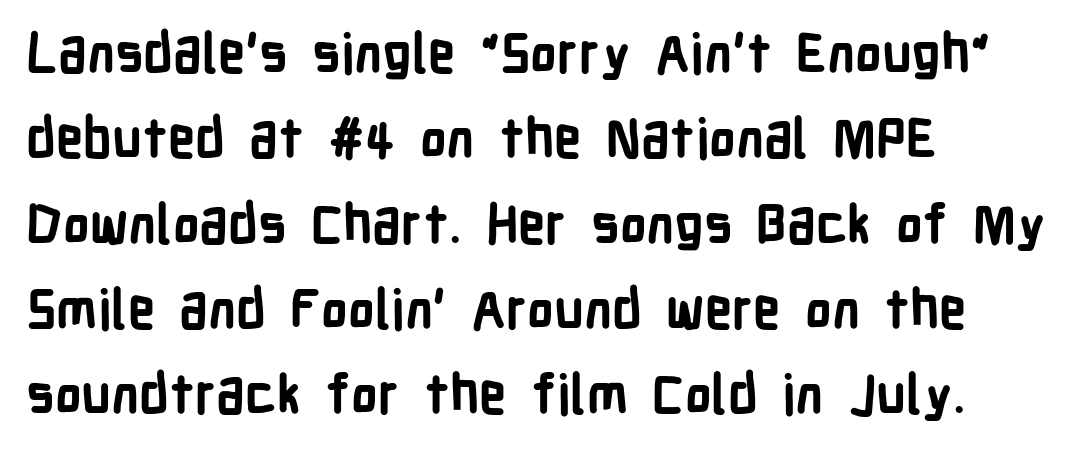
{"serif": "no", "italic": "no", "bold": "yes", "weight": "bold", "width": "condensed", "stroke_contrast": "low", "x_height": "medium", "monospaced": "no", "underline": "no", "align": "left", "line_spacing": "normal", "line_spacing_ratio": 1.58, "letter_spacing": "normal", "letter_spacing_em": 0.0, "glyph_px": 54}
